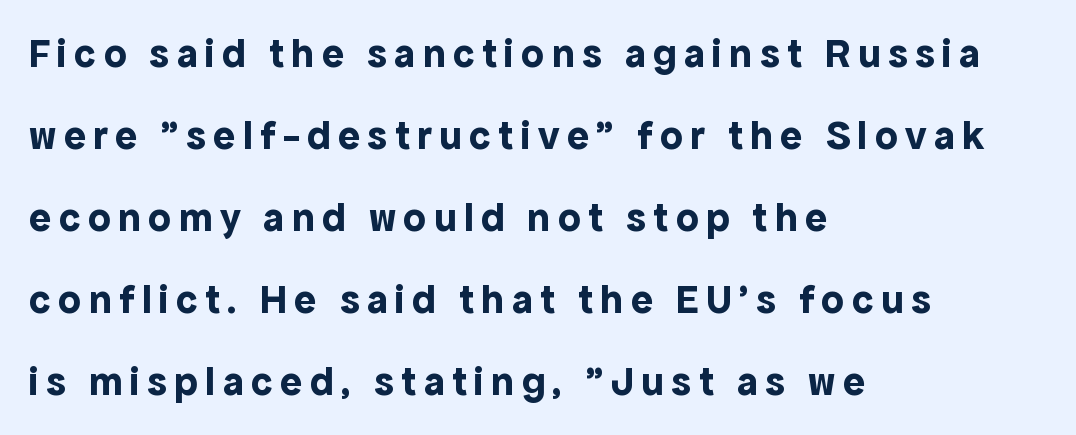
Q: Is the text bold? A: Yes.
Q: Is the text italic (slanted)? A: No, it is upright.
Q: Is the typeface a serif or a sans-serif typeface? A: Sans-serif.
Q: Is the text underlined? A: No.
Q: How is the paragraph aligned? A: Left-aligned.
Q: Is the spacing between lines tight, normal or loose? A: Loose.
Q: Width (condensed, normal, or wide)? A: Normal.
Q: x-height? A: Medium.
Q: Monospaced? A: No.
